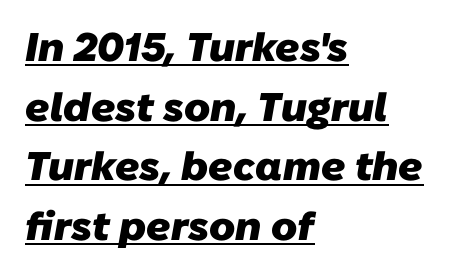
The image shows 40 px heavy sans-serif type; set left-aligned, normal line spacing (1.49x), normal letter spacing, underlined; low stroke contrast and a medium x-height.
